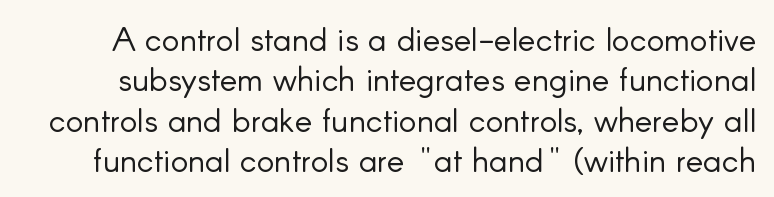
The image shows 33 px light sans-serif type, upright; set line spacing 1.22x, normal letter spacing, not underlined; low stroke contrast and a small x-height.
